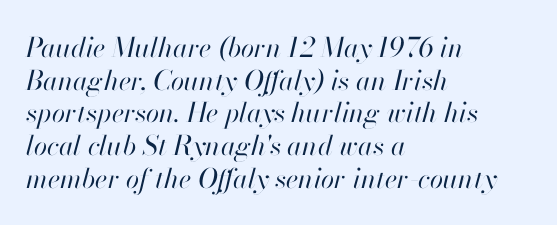
Q: Is the text bold? A: No.
Q: Is the text italic (slanted)? A: Yes, it leans right by about 13 degrees.
Q: Is the text underlined? A: No.
Q: How is the paragraph aligned? A: Left-aligned.
Q: Is the spacing between letters normal or unusually wide? A: Normal.
